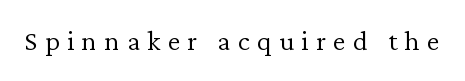
The image shows 29 px light serif type, upright; set unusually wide letter spacing (+0.25 em), not underlined; low stroke contrast and a medium x-height.
